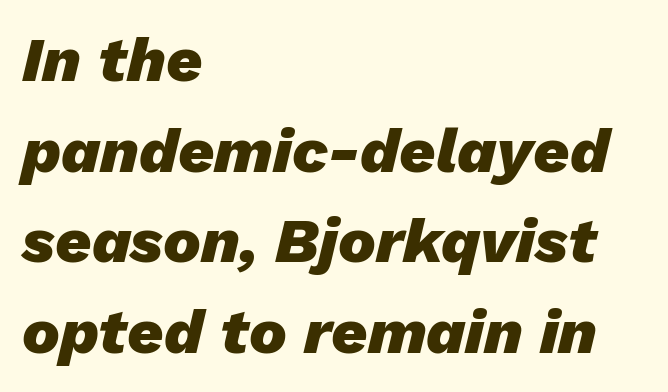
{"italic": "yes", "lean": "right", "slant_degrees": 13, "bold": "yes", "weight": "heavy", "width": "normal", "stroke_contrast": "low", "x_height": "medium", "monospaced": "no", "underline": "no", "align": "left", "line_spacing": "normal", "line_spacing_ratio": 1.44, "letter_spacing": "normal", "letter_spacing_em": 0.0, "glyph_px": 63}
